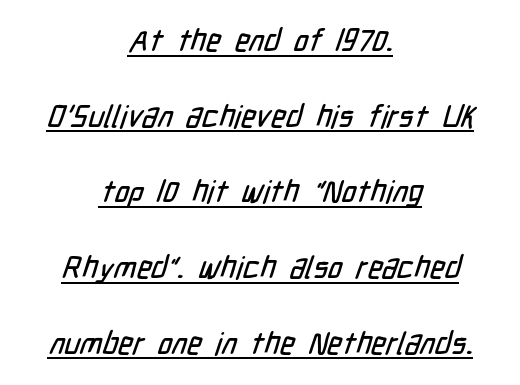
This sample uses plain, unmodified letter spacing. Interline gaps are noticeably wide in this sample. The typeface chosen for these lines omits serifs. Beneath each row of characters lies a ruled line.
